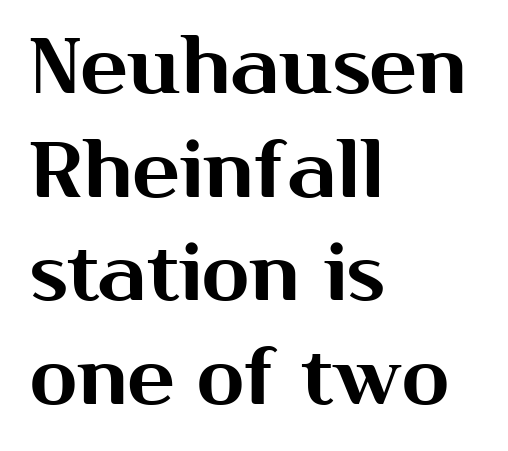
Q: Is the text italic (slanted)? A: No, it is upright.
Q: Is the typeface a serif or a sans-serif typeface? A: Sans-serif.
Q: Is the text underlined? A: No.
Q: How is the paragraph aligned? A: Left-aligned.
Q: Is the spacing between letters normal or unusually wide? A: Normal.
Q: Is the spacing between lines tight, normal or loose? A: Normal.
Q: Width (condensed, normal, or wide)? A: Normal.
Q: Stroke contrast? A: Medium.
Q: x-height? A: Medium.
Q: Monospaced? A: No.
